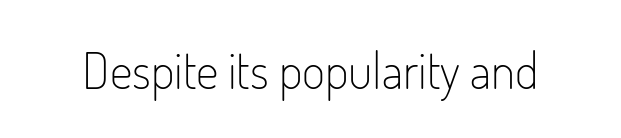
{"serif": "no", "italic": "no", "bold": "no", "weight": "light", "width": "condensed", "stroke_contrast": "low", "x_height": "small", "monospaced": "no", "underline": "no", "letter_spacing": "normal", "letter_spacing_em": 0.0, "glyph_px": 50}
